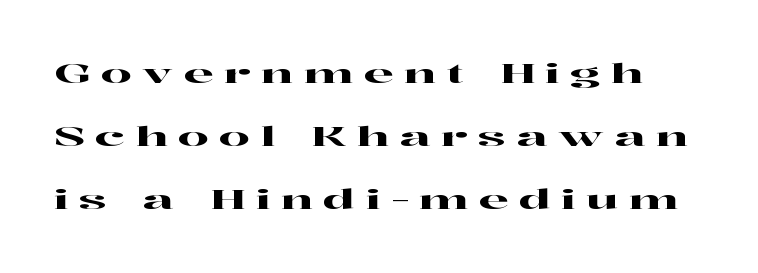
The image shows 27 px text type, upright; set loose line spacing (2.34x), unusually wide letter spacing (+0.39 em), not underlined.
